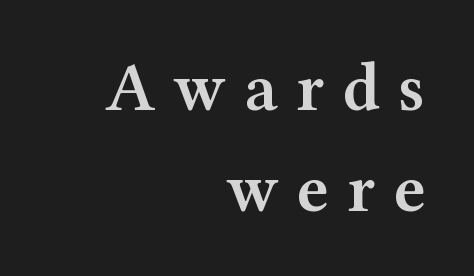
The lines are quadded right. This rendering widens character spacing well past its baseline value. The rendering uses natural spacing where letterforms have individual widths. Posture: upright roman.
